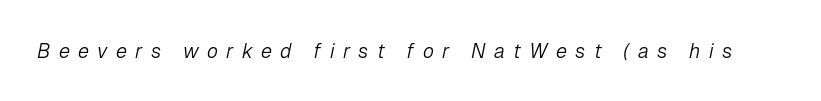
The image shows 20 px text type, italic (leaning right); set unusually wide letter spacing (+0.42 em), not underlined.
